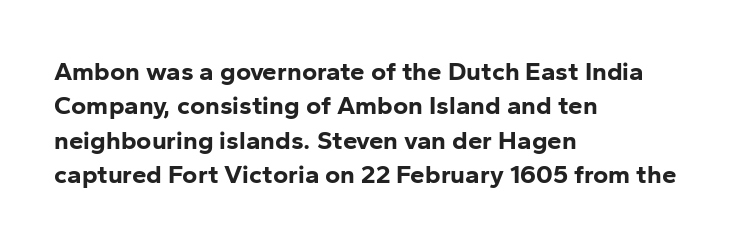
Q: Is the text bold? A: Yes.
Q: Is the text italic (slanted)? A: No, it is upright.
Q: Is the text underlined? A: No.
Q: How is the paragraph aligned? A: Left-aligned.
Q: Is the spacing between letters normal or unusually wide? A: Normal.
Q: Is the spacing between lines tight, normal or loose? A: Normal.
